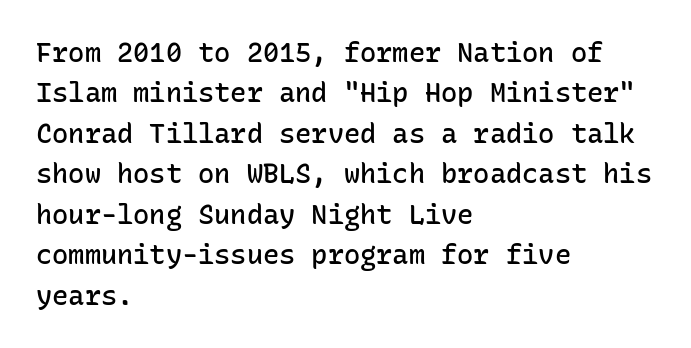
Glyph-to-glyph distance matches everyday printed text. Beneath every word, the page is bare. What's the leading like? Ordinary, nothing unusual. Typographic density is moderately raised because the face is semibold. Vertical strokes here are truly vertical.
